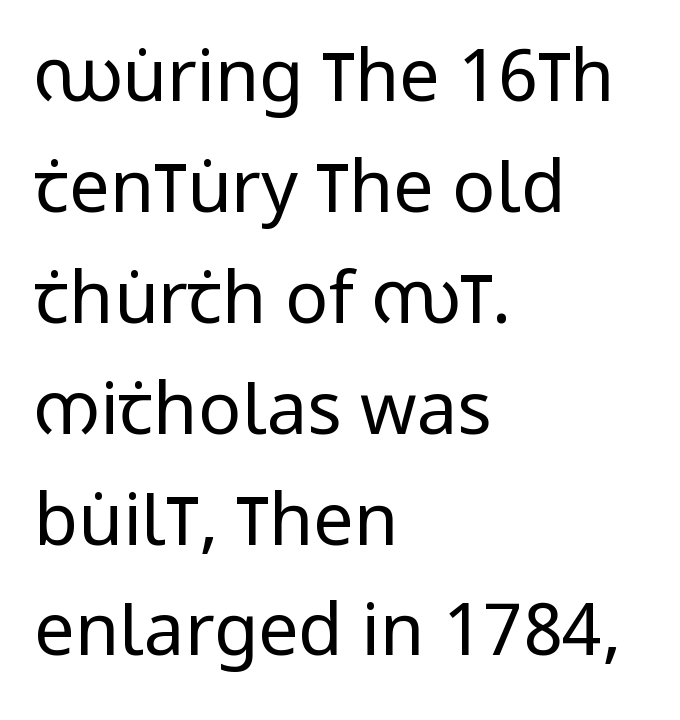
Q: Is the text bold? A: No.
Q: Is the text italic (slanted)? A: No, it is upright.
Q: Is the typeface a serif or a sans-serif typeface? A: Sans-serif.
Q: Is the text underlined? A: No.
Q: How is the paragraph aligned? A: Left-aligned.
Q: Is the spacing between letters normal or unusually wide? A: Normal.
Q: Is the spacing between lines tight, normal or loose? A: Normal.
Q: Width (condensed, normal, or wide)? A: Condensed.
Q: Stroke contrast? A: Low.
Q: x-height? A: Large.
Q: Monospaced? A: No.
